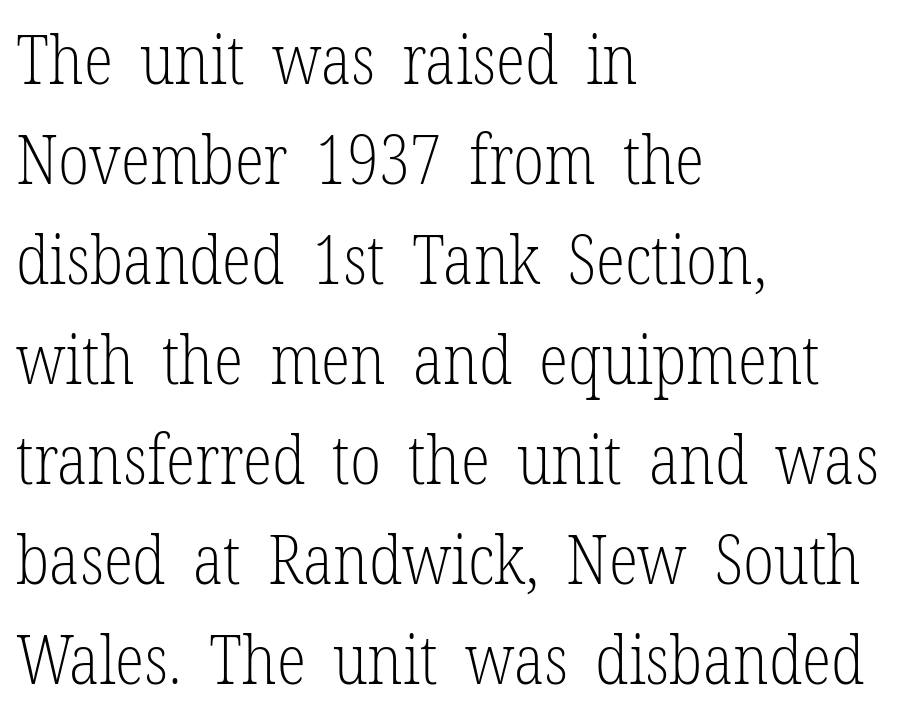
{"serif": "yes", "italic": "no", "bold": "no", "weight": "light", "width": "condensed", "stroke_contrast": "low", "x_height": "medium", "monospaced": "no", "underline": "no", "align": "left", "line_spacing": "normal", "line_spacing_ratio": 1.47, "letter_spacing": "normal", "letter_spacing_em": 0.0, "glyph_px": 68}
